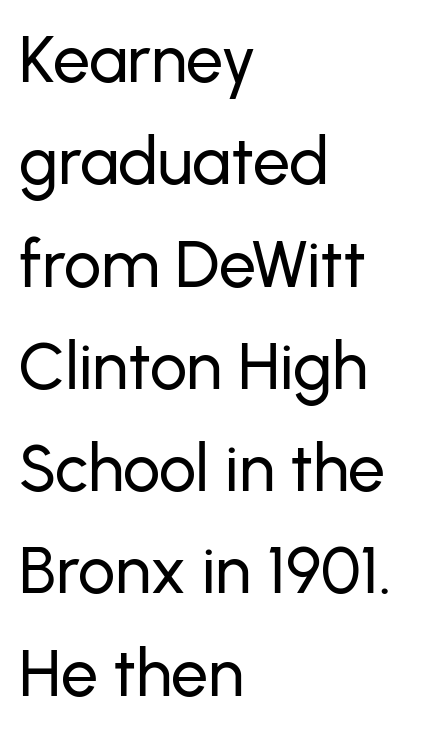
Reading down the block, your eye returns to a fixed left position each line. Whoever set this chose a conventional vertical rhythm. The rendering uses natural spacing where letterforms have individual widths. The characters display no serif detailing; their extremities are plain.
